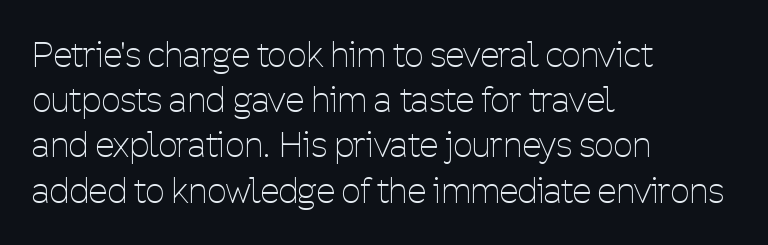
Looks like regular typesetting: each glyph gets only the width it needs. Visually the block forms a straight wall on the left and a jagged coastline on the right. The rows are spaced the way most documents space them. Notice how the stems are strictly vertical — no italics here. Weight class: somewhere from thin through regular.
